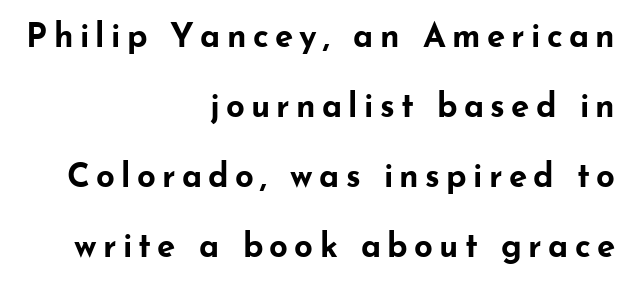
How would I describe the line gaps? Wide and relaxed. Does the lettering tilt? It doesn't — this is upright. Has an underline been added? It has not. Right-aligned paragraph, ragged on the left.
